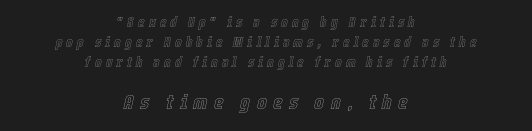
Q: Is the text italic (slanted)? A: Yes, it leans right by about 12 degrees.
Q: Is the text underlined? A: No.
Q: How is the paragraph aligned? A: Centered.
Q: Is the spacing between letters normal or unusually wide? A: Unusually wide.
Q: Is the spacing between lines tight, normal or loose? A: Normal.
Q: Which block of text is set in a larger size, the first (top) or the second (bottom)? A: The second (bottom) one.
